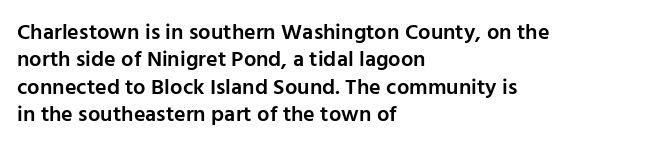
Q: Is the text bold? A: Semi-bold.
Q: Is the text italic (slanted)? A: No, it is upright.
Q: Is the text underlined? A: No.
Q: How is the paragraph aligned? A: Left-aligned.
Q: Is the spacing between letters normal or unusually wide? A: Normal.
Q: Is the spacing between lines tight, normal or loose? A: Normal.
